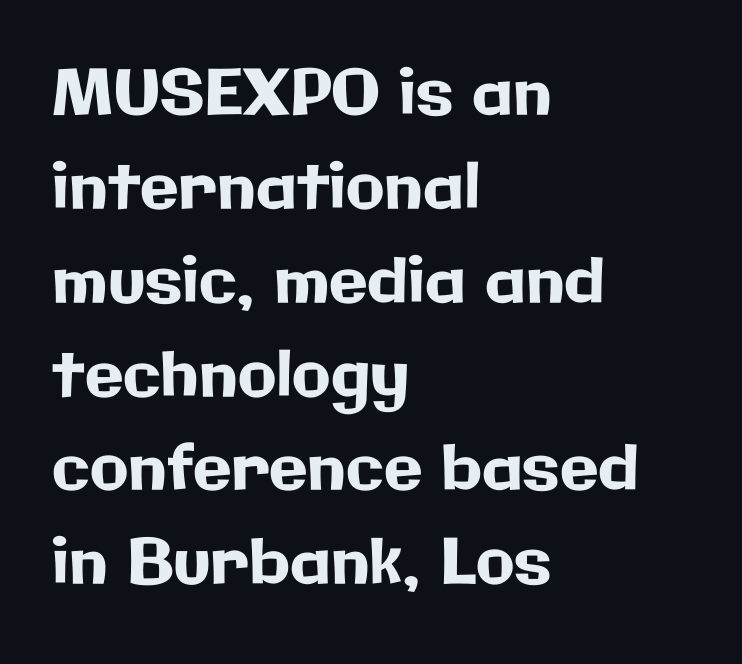
{"serif": "no", "italic": "no", "width": "normal", "stroke_contrast": "low", "x_height": "medium", "monospaced": "no", "underline": "no", "align": "left", "line_spacing": "normal", "line_spacing_ratio": 1.49, "letter_spacing": "normal", "letter_spacing_em": 0.0, "glyph_px": 63}
